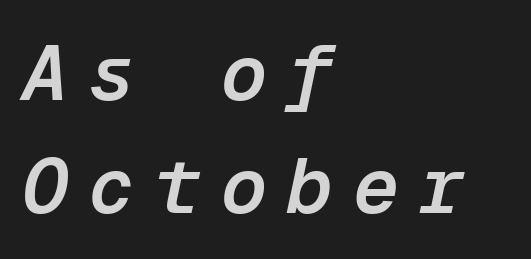
How heavy is the stroke? Medium-heavy — a semibold, shy of bold. The leading is moderate, giving the passage an even texture. Reading down the block, your eye returns to a fixed left position each line. Clear beneath every line of the passage.
